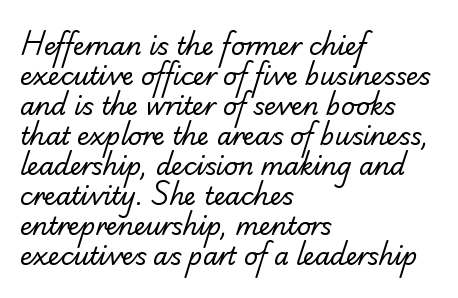
The image shows 24 px text type; set left-aligned, normal line spacing (1.25x), normal letter spacing, not underlined.
